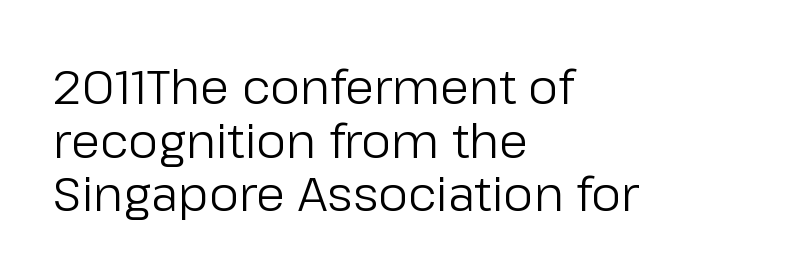
{"serif": "no", "italic": "no", "bold": "no", "weight": "regular", "width": "normal", "stroke_contrast": "low", "x_height": "medium", "monospaced": "no", "underline": "no", "align": "left", "line_spacing": "tight", "line_spacing_ratio": 1.14, "letter_spacing": "normal", "letter_spacing_em": 0.0, "glyph_px": 47}
